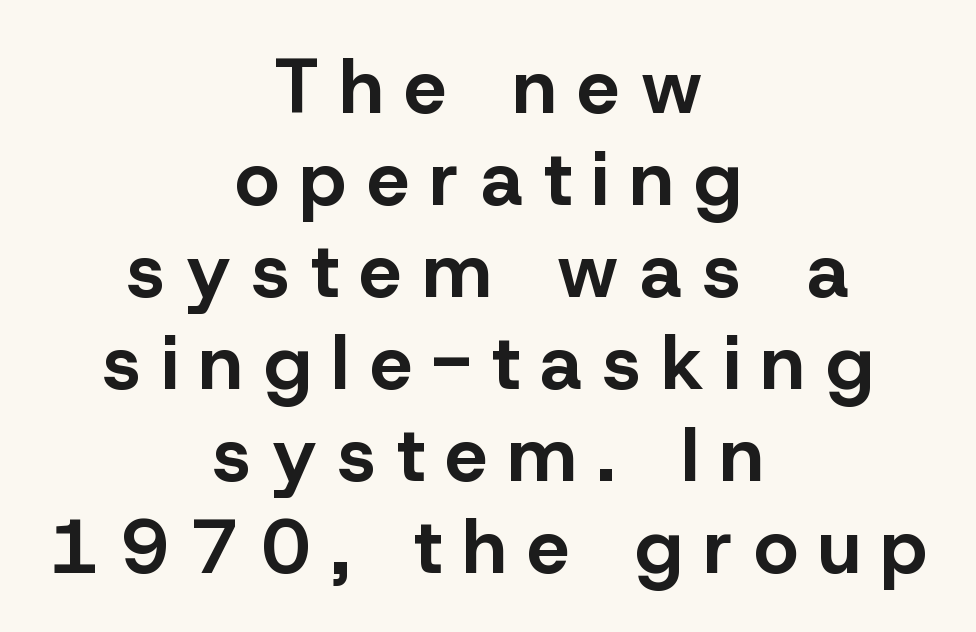
Q: Is the text bold? A: Yes.
Q: Is the text italic (slanted)? A: No, it is upright.
Q: Is the typeface a serif or a sans-serif typeface? A: Sans-serif.
Q: Is the text underlined? A: No.
Q: How is the paragraph aligned? A: Centered.
Q: Is the spacing between letters normal or unusually wide? A: Unusually wide.
Q: Width (condensed, normal, or wide)? A: Normal.
Q: Stroke contrast? A: Low.
Q: x-height? A: Medium.
Q: Monospaced? A: No.
